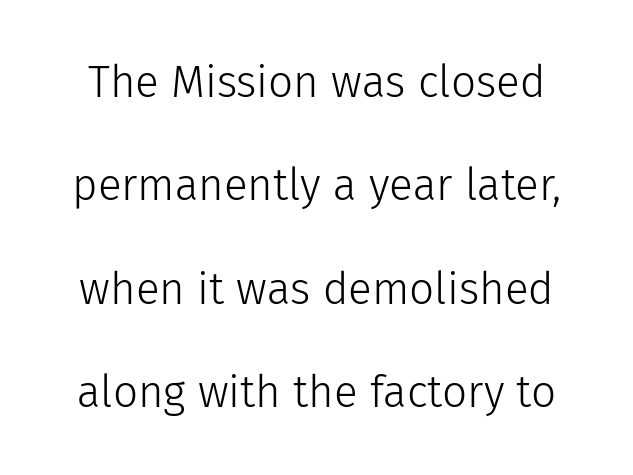
{"serif": "no", "italic": "no", "bold": "no", "weight": "light", "width": "normal", "stroke_contrast": "low", "x_height": "medium", "monospaced": "no", "underline": "no", "line_spacing": "loose", "line_spacing_ratio": 2.35, "letter_spacing": "normal", "letter_spacing_em": 0.0, "glyph_px": 44}
